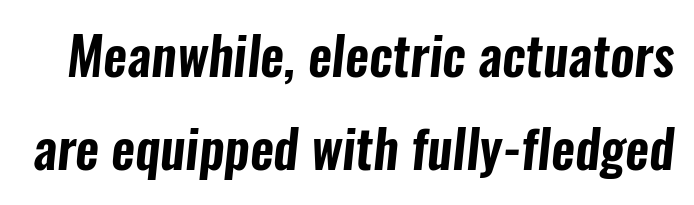
{"serif": "no", "width": "condensed", "stroke_contrast": "low", "x_height": "medium", "monospaced": "no", "underline": "no", "line_spacing_ratio": 1.79, "letter_spacing": "normal", "letter_spacing_em": 0.0, "glyph_px": 52}
